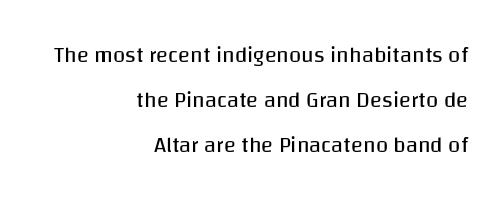
{"italic": "no", "bold": "no", "underline": "no", "align": "right", "line_spacing": "loose", "line_spacing_ratio": 2.04, "letter_spacing": "normal", "letter_spacing_em": 0.0, "glyph_px": 22}
